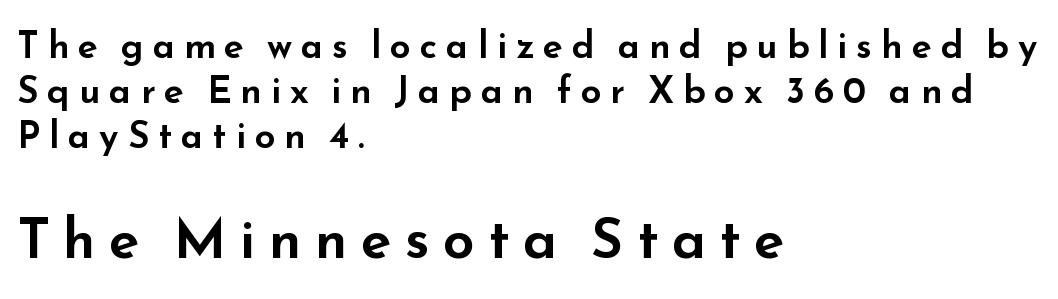
{"serif": "no", "italic": "no", "width": "wide", "stroke_contrast": "low", "x_height": "small", "monospaced": "no", "underline": "no", "align": "left", "line_spacing_ratio": 1.21, "letter_spacing": "wide", "letter_spacing_em": 0.24, "larger_block": "second", "size_ratio": 1.51, "glyph_px": 56}
